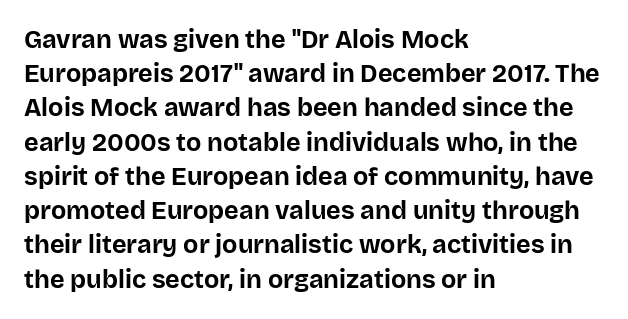
Q: Is the text bold? A: Yes.
Q: Is the text italic (slanted)? A: No, it is upright.
Q: Is the text underlined? A: No.
Q: How is the paragraph aligned? A: Left-aligned.
Q: Is the spacing between letters normal or unusually wide? A: Normal.
Q: Is the spacing between lines tight, normal or loose? A: Normal.
